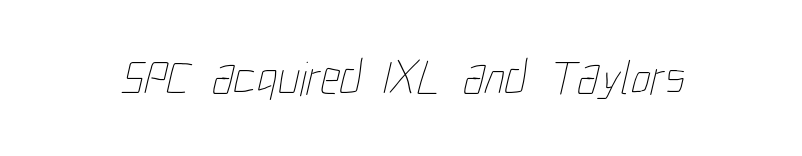
Caption: face not bold, strokes unweighted. A clean baseline with only descenders dipping below it. Standard letterfit; no display-style spreading of the glyphs. Looks like regular typesetting: each glyph gets only the width it needs.
